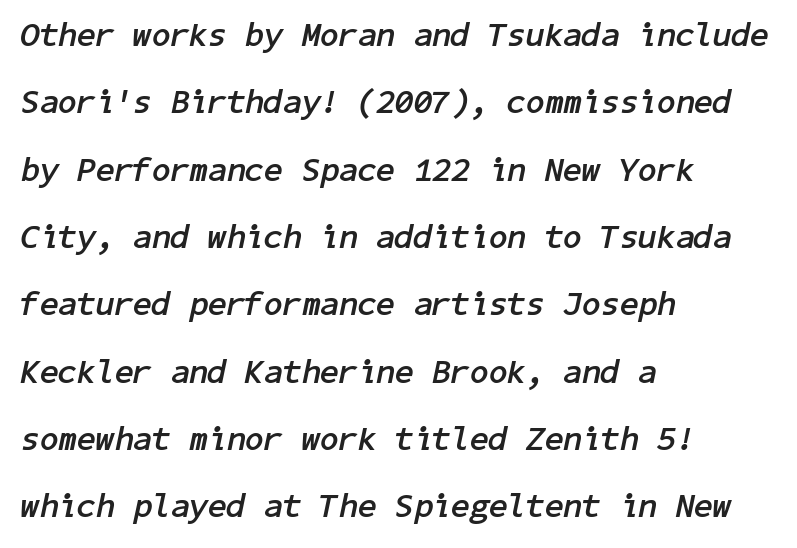
The image shows 34 px semibold type, italic (leaning right); set left-aligned, loose line spacing (1.98x), normal letter spacing, not underlined; low stroke contrast and a medium x-height.
